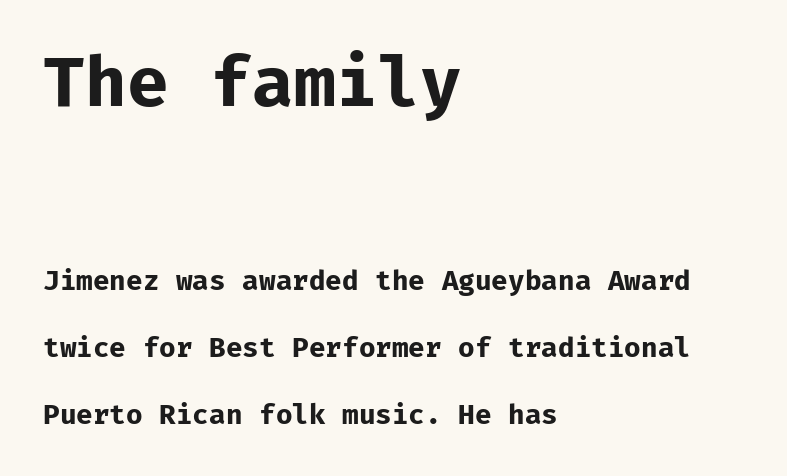
The image shows 68 px bold sans-serif type, upright; set left-aligned, loose line spacing (2.47x), normal letter spacing, not underlined; the first (top) block is 2.52x larger; low stroke contrast and a medium x-height.
